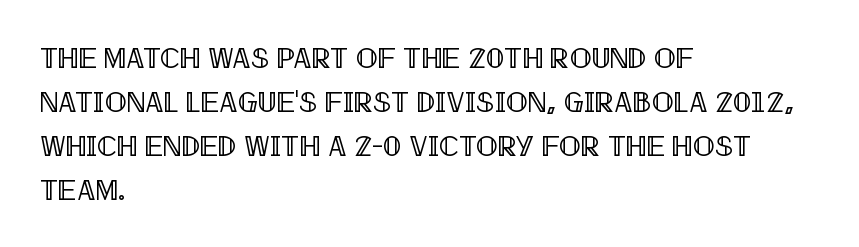
Q: Is the text italic (slanted)? A: No, it is upright.
Q: Is the text underlined? A: No.
Q: How is the paragraph aligned? A: Left-aligned.
Q: Is the spacing between letters normal or unusually wide? A: Normal.
Q: Is the spacing between lines tight, normal or loose? A: Normal.
Q: Width (condensed, normal, or wide)? A: Condensed.
Q: x-height? A: Large.
Q: Monospaced? A: No.
